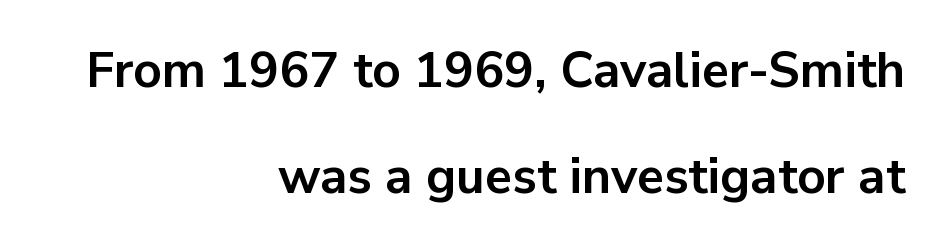
{"serif": "no", "italic": "no", "bold": "yes", "weight": "bold", "width": "normal", "stroke_contrast": "low", "x_height": "medium", "monospaced": "no", "underline": "no", "align": "right", "line_spacing": "loose", "line_spacing_ratio": 2.12, "letter_spacing": "normal", "letter_spacing_em": 0.0, "glyph_px": 50}
